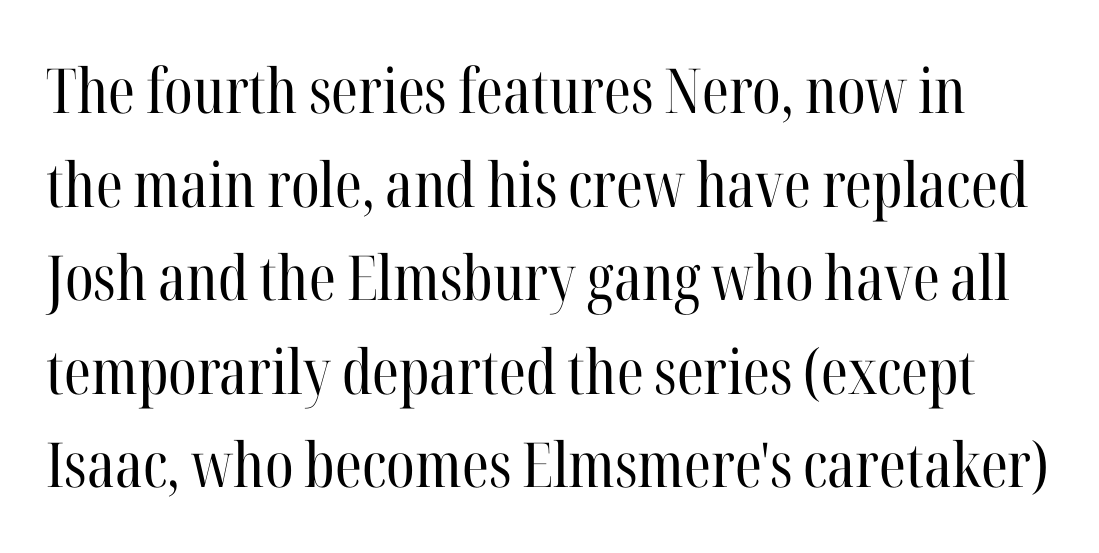
The image shows 62 px regular-weight, condensed serif type, upright; set normal line spacing (1.51x), normal letter spacing, not underlined; high stroke contrast and a medium x-height.
